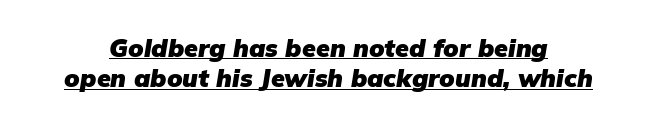
Q: Is the text bold? A: Yes.
Q: Is the text italic (slanted)? A: Yes, it leans right by about 9 degrees.
Q: Is the text underlined? A: Yes.
Q: Is the spacing between letters normal or unusually wide? A: Normal.
